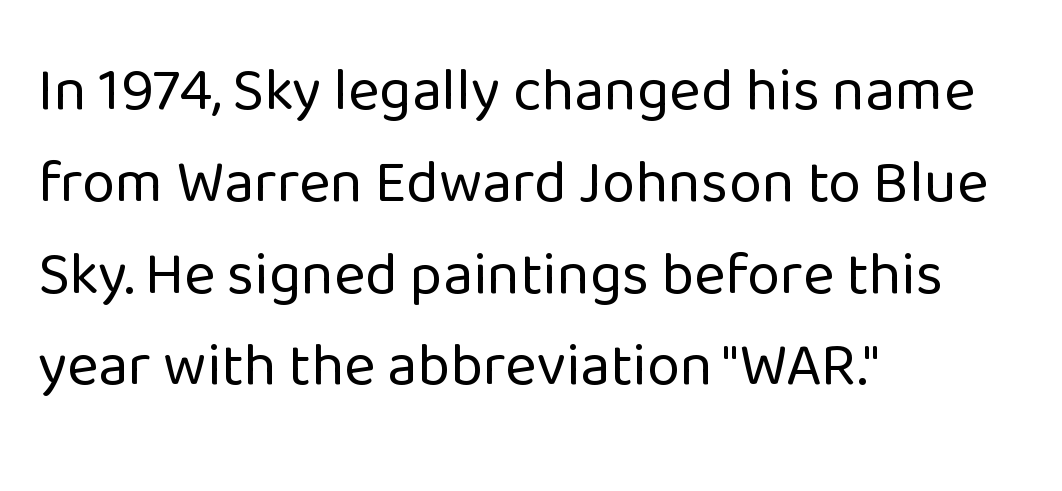
Q: Is the text bold? A: No.
Q: Is the text italic (slanted)? A: No, it is upright.
Q: Is the typeface a serif or a sans-serif typeface? A: Sans-serif.
Q: Is the text underlined? A: No.
Q: How is the paragraph aligned? A: Left-aligned.
Q: Is the spacing between letters normal or unusually wide? A: Normal.
Q: Is the spacing between lines tight, normal or loose? A: Normal.
Q: Width (condensed, normal, or wide)? A: Normal.
Q: Stroke contrast? A: Low.
Q: x-height? A: Medium.
Q: Monospaced? A: No.
